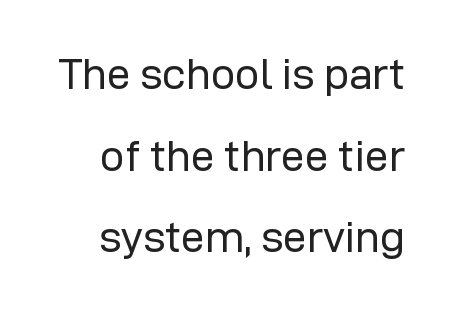
These lines were composed using upright roman letters. Words float on clear page, feet unadorned. One glance says open: line gaps are wider than usual. Serifs: no, the terminals of the letterforms are clean.
